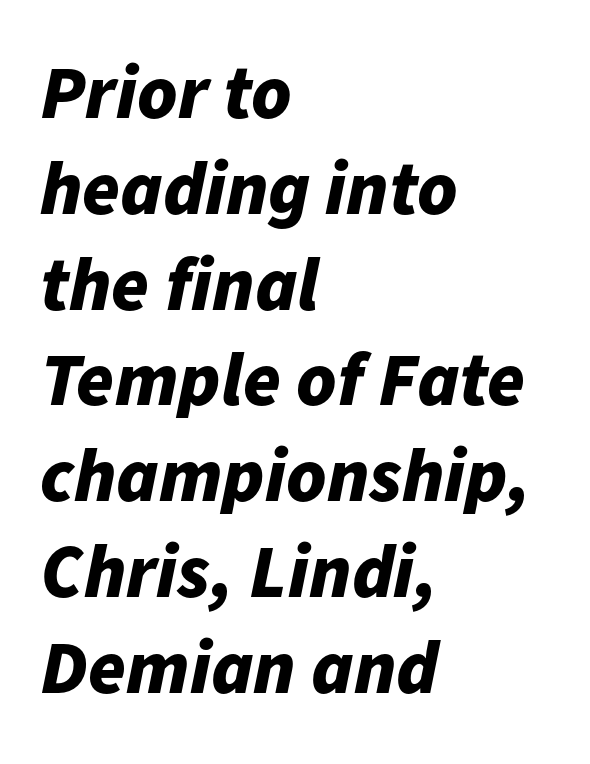
Q: Is the text bold? A: Yes.
Q: Is the text italic (slanted)? A: Yes, it leans right by about 11 degrees.
Q: Is the text underlined? A: No.
Q: How is the paragraph aligned? A: Left-aligned.
Q: Is the spacing between letters normal or unusually wide? A: Normal.
Q: Is the spacing between lines tight, normal or loose? A: Normal.
Q: Width (condensed, normal, or wide)? A: Normal.
Q: Stroke contrast? A: Low.
Q: x-height? A: Medium.
Q: Monospaced? A: No.
